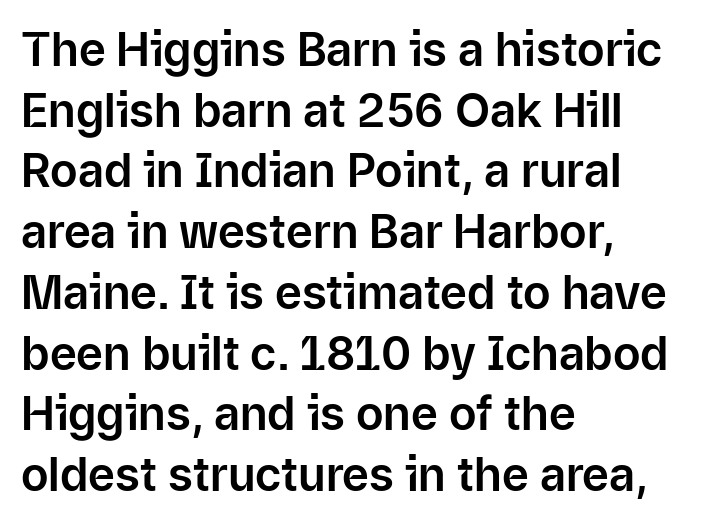
In terms of letterspacing, this is plain default setting. Horizontal bands of white between lines are of average thickness. This sample has the flowing, uneven cadence of proportional lettering. Glance below the letters and you will spot only blank space.
